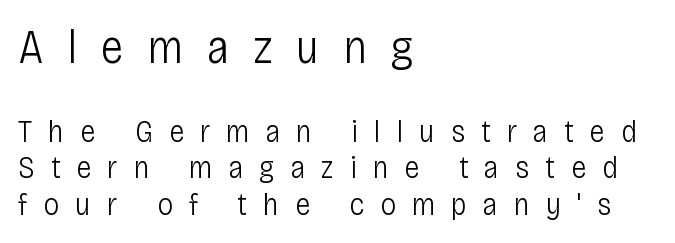
{"serif": "no", "italic": "no", "bold": "no", "weight": "light", "width": "condensed", "stroke_contrast": "low", "x_height": "large", "monospaced": "no", "underline": "no", "align": "left", "line_spacing": "tight", "line_spacing_ratio": 1.15, "letter_spacing": "wide", "letter_spacing_em": 0.5, "larger_block": "first", "size_ratio": 1.5, "glyph_px": 48}
